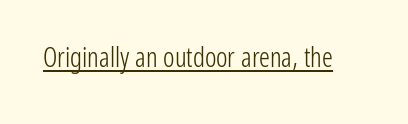
{"italic": "no", "bold": "no", "underline": "yes", "letter_spacing": "normal", "letter_spacing_em": 0.0, "glyph_px": 27}
